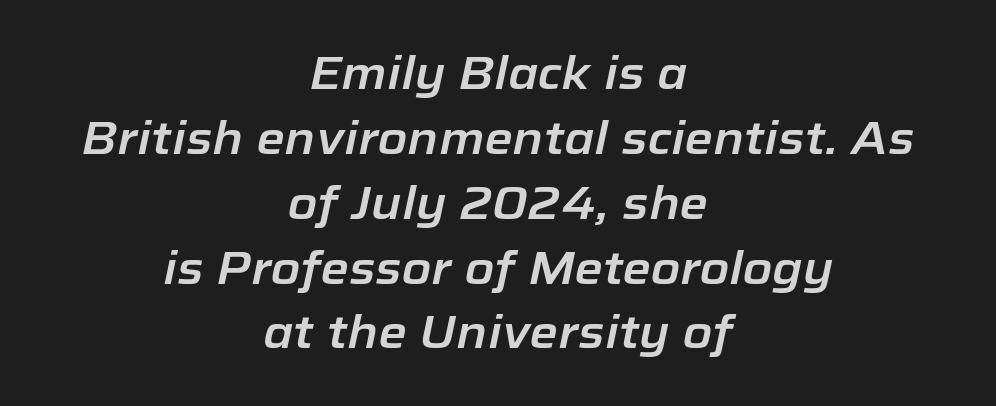
Posture: slanted. The passage shown is typed in a proportional face where columns would drift. The horizontal fit of the characters is conventional and even. The space between consecutive lines is moderate.
